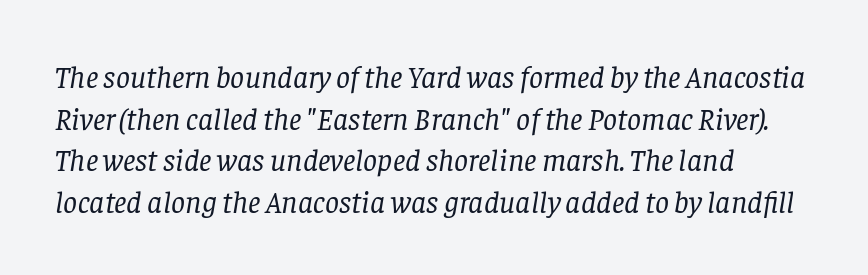
Q: Is the text bold? A: No.
Q: Is the text italic (slanted)? A: Yes, it leans right by about 8 degrees.
Q: Is the typeface a serif or a sans-serif typeface? A: Serif.
Q: Is the text underlined? A: No.
Q: How is the paragraph aligned? A: Left-aligned.
Q: Is the spacing between letters normal or unusually wide? A: Normal.
Q: Is the spacing between lines tight, normal or loose? A: Normal.
Q: Width (condensed, normal, or wide)? A: Normal.
Q: Stroke contrast? A: Low.
Q: x-height? A: Large.
Q: Monospaced? A: No.
